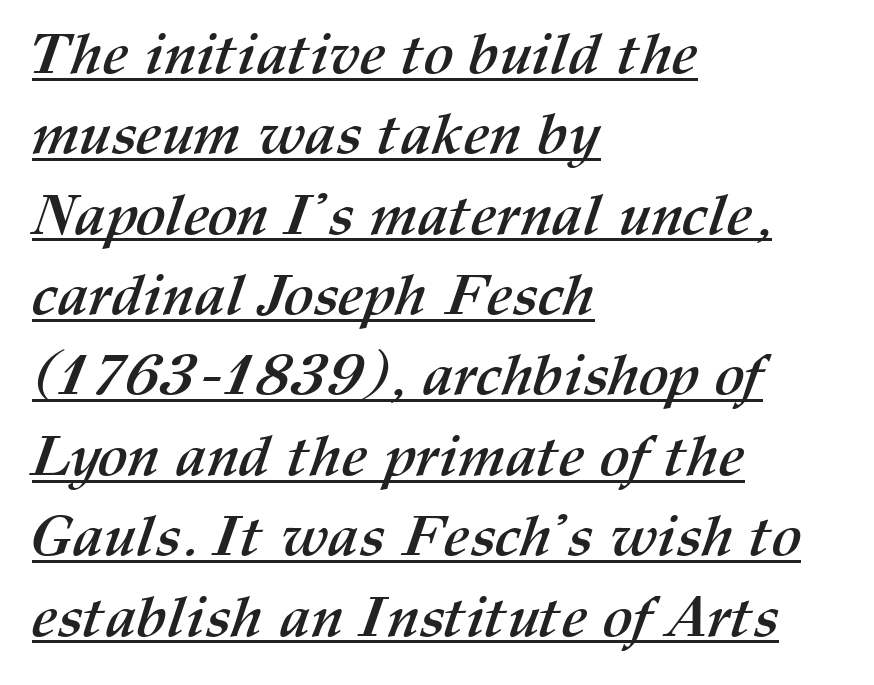
Q: Is the text bold? A: Yes.
Q: Is the text underlined? A: Yes.
Q: How is the paragraph aligned? A: Left-aligned.
Q: Is the spacing between letters normal or unusually wide? A: Normal.
Q: Is the spacing between lines tight, normal or loose? A: Normal.
Q: Width (condensed, normal, or wide)? A: Normal.
Q: Stroke contrast? A: Medium.
Q: x-height? A: Medium.
Q: Monospaced? A: No.
